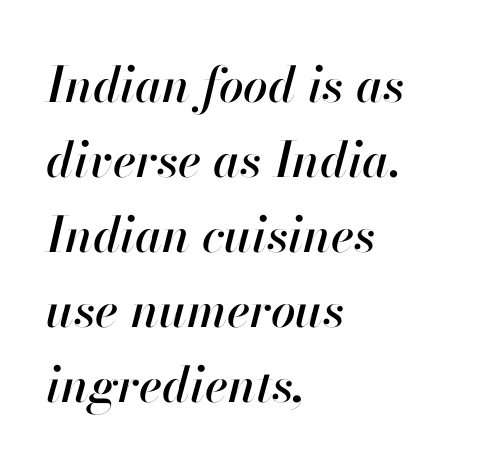
Q: Is the text italic (slanted)? A: Yes, it leans right by about 13 degrees.
Q: Is the text underlined? A: No.
Q: How is the paragraph aligned? A: Left-aligned.
Q: Is the spacing between letters normal or unusually wide? A: Normal.
Q: Is the spacing between lines tight, normal or loose? A: Normal.
Q: Width (condensed, normal, or wide)? A: Normal.
Q: Stroke contrast? A: High.
Q: x-height? A: Small.
Q: Monospaced? A: No.
